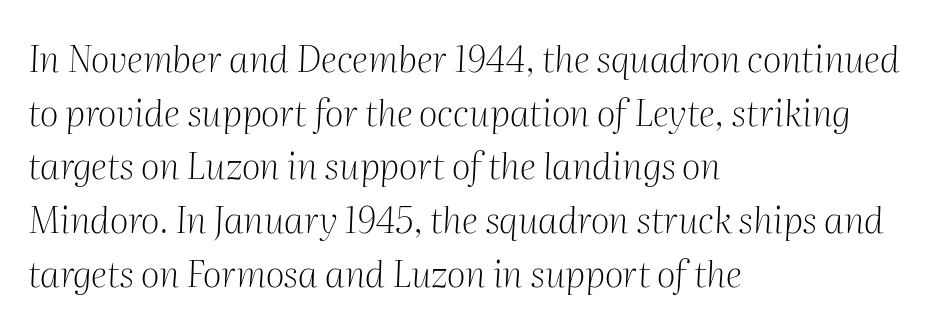
{"serif": "yes", "italic": "yes", "lean": "right", "slant_degrees": 2, "bold": "no", "weight": "light", "width": "normal", "stroke_contrast": "medium", "x_height": "medium", "monospaced": "no", "underline": "no", "align": "left", "line_spacing": "normal", "line_spacing_ratio": 1.45, "letter_spacing": "normal", "letter_spacing_em": 0.0, "glyph_px": 37}
